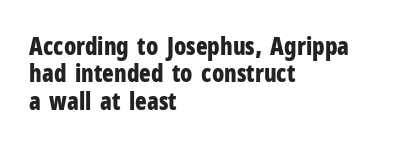
Every stem runs plumb, perpendicular to the baseline. The rendering keeps characters at their native spacing. The setting favours the left margin, as ordinary paragraphs usually do. The space beneath each line is pristine and unruled. Vertically, the passage feels compressed, each row crowding the next.
